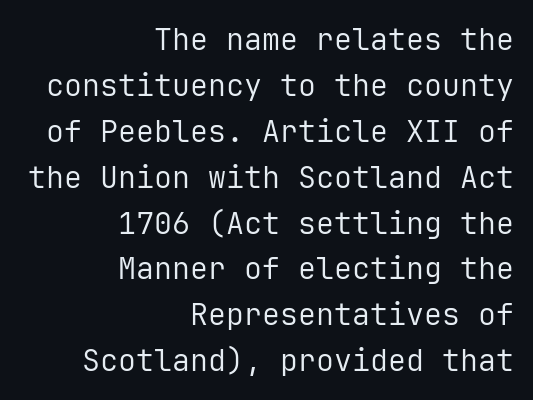
Check under the words: just untouched page. Every stem runs plumb, perpendicular to the baseline. Does the leading feel generous? No, just average. The type family on display is of the sans-serif kind. Words appear dense and cohesive because spacing is normal. Fixed-width glyphs throughout — classic coding-font behaviour.
